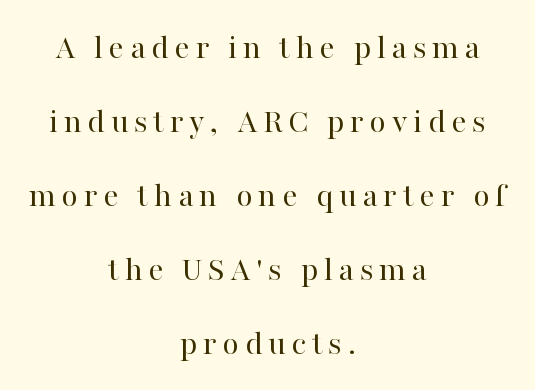
{"serif": "yes", "italic": "no", "bold": "no", "weight": "regular", "width": "normal", "stroke_contrast": "high", "x_height": "medium", "monospaced": "no", "underline": "no", "align": "center", "line_spacing": "loose", "line_spacing_ratio": 2.18, "glyph_px": 34}
